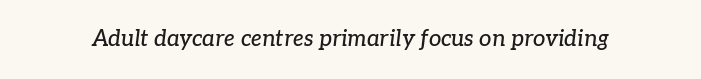
The image shows 22 px text type, italic (leaning right); set normal letter spacing, not underlined.
